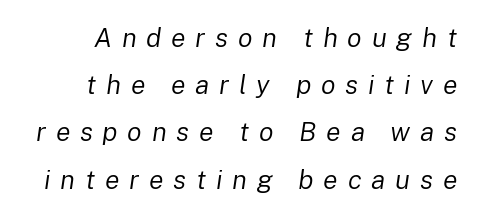
Letter spacing: wide. The zone under the glyphs is completely vacant. A typesetter would mark this as italic. No heavy texture on the line: the type isn't bold.
